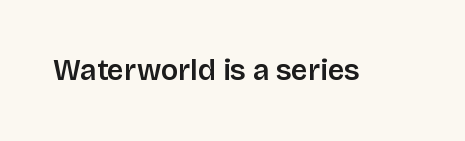
Posture: vertical. Glyph-to-glyph distance matches everyday printed text. To sum up the face: it is a sans, with no serifs. The passage shown is not underscored anywhere.
